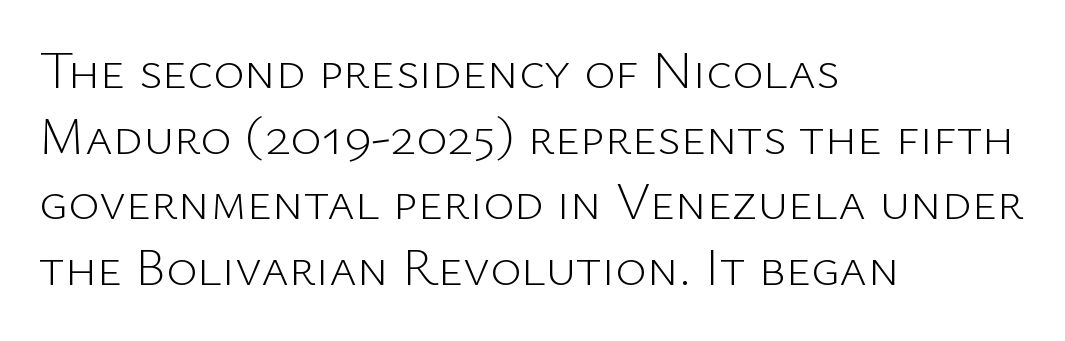
Q: Is the text bold? A: No.
Q: Is the text italic (slanted)? A: No, it is upright.
Q: Is the typeface a serif or a sans-serif typeface? A: Sans-serif.
Q: Is the text underlined? A: No.
Q: How is the paragraph aligned? A: Left-aligned.
Q: Is the spacing between letters normal or unusually wide? A: Normal.
Q: Width (condensed, normal, or wide)? A: Normal.
Q: Stroke contrast? A: Low.
Q: x-height? A: Medium.
Q: Monospaced? A: No.
